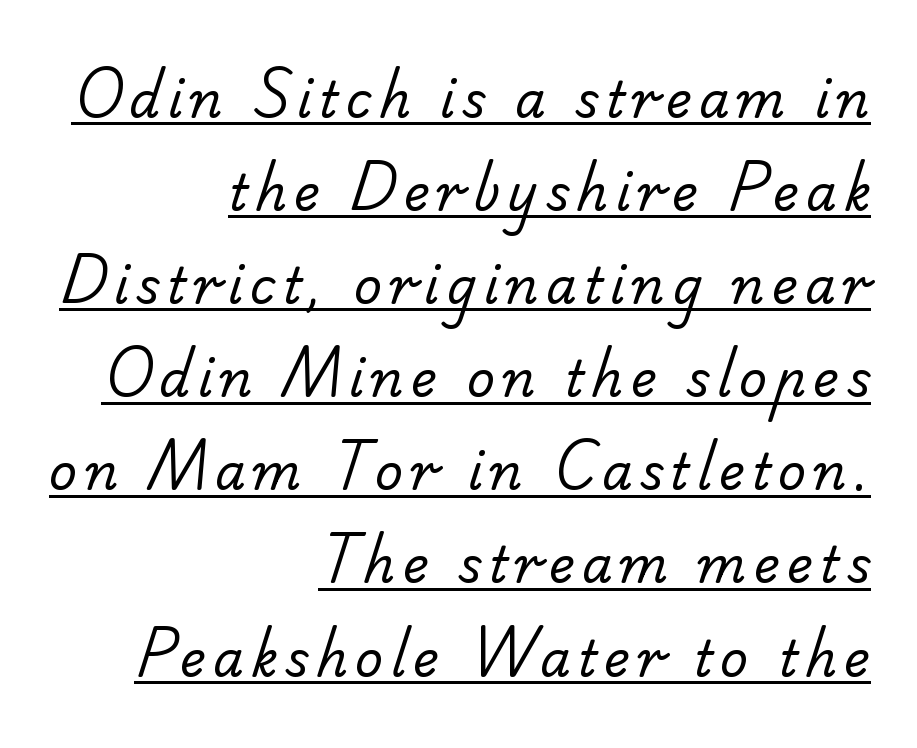
Q: Is the text bold? A: No.
Q: Is the typeface a serif or a sans-serif typeface? A: Sans-serif.
Q: Is the text underlined? A: Yes.
Q: How is the paragraph aligned? A: Right-aligned.
Q: Is the spacing between lines tight, normal or loose? A: Loose.
Q: Width (condensed, normal, or wide)? A: Normal.
Q: Stroke contrast? A: Low.
Q: x-height? A: Small.
Q: Monospaced? A: No.
